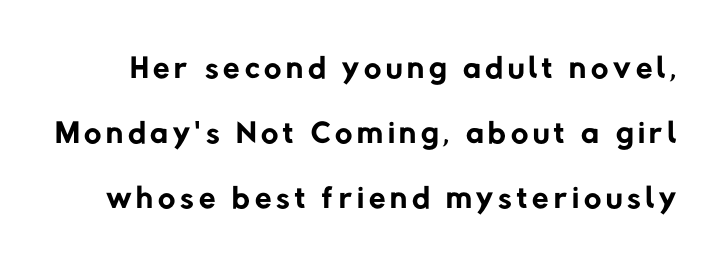
Q: Is the text bold? A: No.
Q: Is the typeface a serif or a sans-serif typeface? A: Sans-serif.
Q: Is the text underlined? A: No.
Q: Is the spacing between lines tight, normal or loose? A: Normal.
Q: Width (condensed, normal, or wide)? A: Normal.
Q: Stroke contrast? A: Low.
Q: x-height? A: Medium.
Q: Monospaced? A: No.
